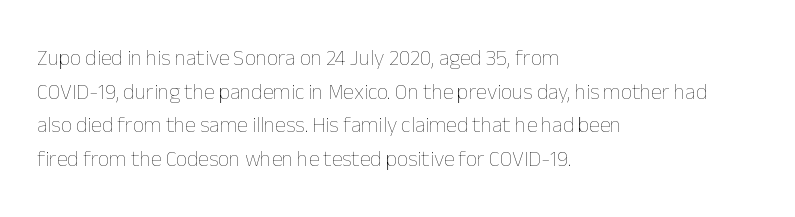
{"italic": "no", "bold": "no", "underline": "no", "align": "left", "line_spacing": "normal", "line_spacing_ratio": 1.53, "letter_spacing": "normal", "letter_spacing_em": 0.0, "glyph_px": 22}
